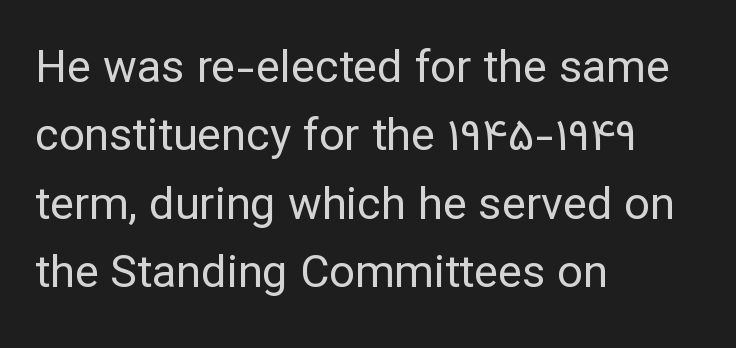
{"serif": "no", "italic": "no", "bold": "no", "weight": "regular", "width": "normal", "stroke_contrast": "low", "x_height": "medium", "monospaced": "no", "underline": "no", "align": "left", "line_spacing": "normal", "line_spacing_ratio": 1.52, "letter_spacing": "normal", "letter_spacing_em": 0.0, "glyph_px": 45}
